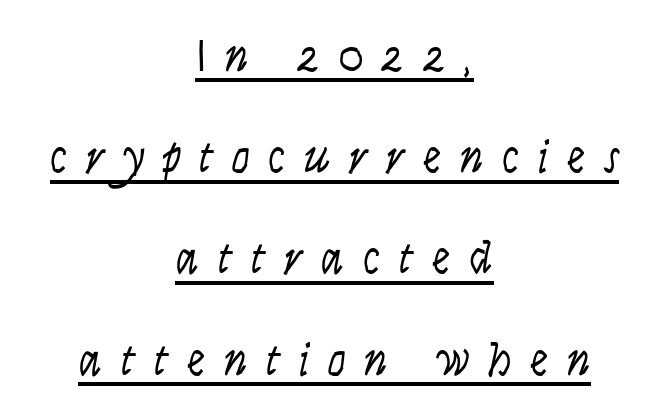
Neither beginnings nor endings align; midpoints do. Unbolded letterforms with no extra heft. The face used here is rendered with a markedly widened letterfit. A rule runs beneath these lines of type. These lines are rendered in a variable-pitch font.
